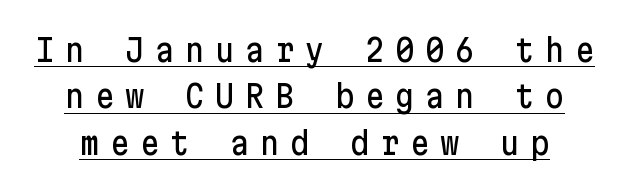
{"serif": "no", "italic": "no", "width": "normal", "stroke_contrast": "low", "x_height": "medium", "underline": "yes", "line_spacing": "normal", "line_spacing_ratio": 1.55, "letter_spacing": "wide", "letter_spacing_em": 0.35, "glyph_px": 30}
